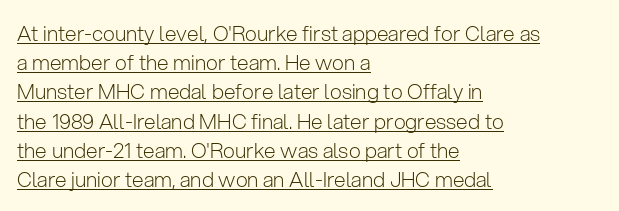
Q: Is the text bold? A: No.
Q: Is the text italic (slanted)? A: No, it is upright.
Q: Is the text underlined? A: Yes.
Q: How is the paragraph aligned? A: Left-aligned.
Q: Is the spacing between letters normal or unusually wide? A: Normal.
Q: Is the spacing between lines tight, normal or loose? A: Normal.
